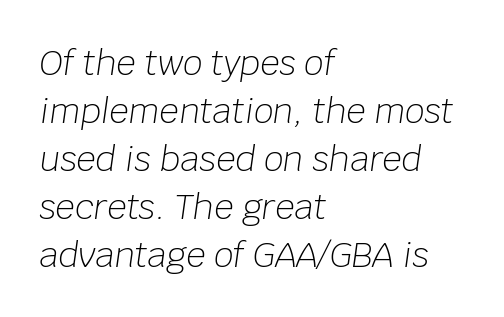
Q: Is the text bold? A: No.
Q: Is the text italic (slanted)? A: Yes, it leans right by about 8 degrees.
Q: Is the text underlined? A: No.
Q: How is the paragraph aligned? A: Left-aligned.
Q: Is the spacing between letters normal or unusually wide? A: Normal.
Q: Is the spacing between lines tight, normal or loose? A: Normal.
Q: Width (condensed, normal, or wide)? A: Normal.
Q: Stroke contrast? A: Low.
Q: x-height? A: Large.
Q: Monospaced? A: No.
